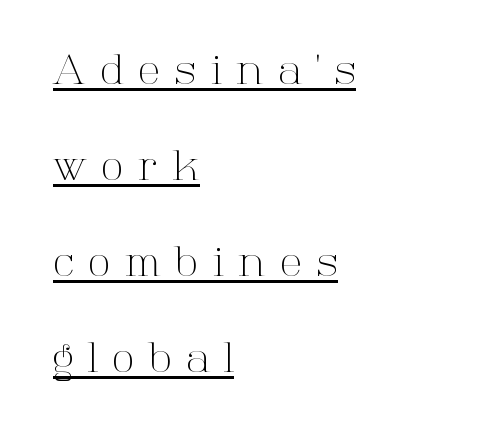
Q: Is the text bold? A: No.
Q: Is the text italic (slanted)? A: No, it is upright.
Q: Is the typeface a serif or a sans-serif typeface? A: Serif.
Q: Is the text underlined? A: Yes.
Q: How is the paragraph aligned? A: Left-aligned.
Q: Is the spacing between letters normal or unusually wide? A: Unusually wide.
Q: Is the spacing between lines tight, normal or loose? A: Loose.
Q: Width (condensed, normal, or wide)? A: Normal.
Q: Stroke contrast? A: High.
Q: x-height? A: Medium.
Q: Monospaced? A: No.
